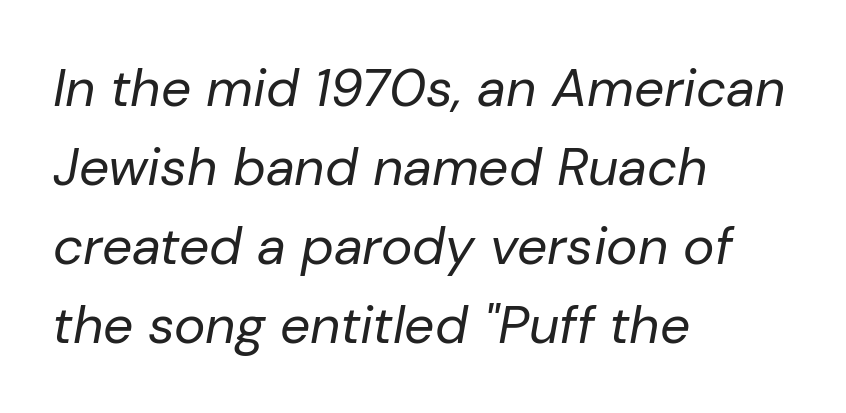
Whoever set this chose a conventional vertical rhythm. Stem width sits at or under what a default text font uses. Each word holds together tightly as a unit, with standard inter-letter gaps. The space directly below the letters is spotless. A classic flush-left, rag-right setting is used for this passage. Observe the lean: these are italic letterforms.
